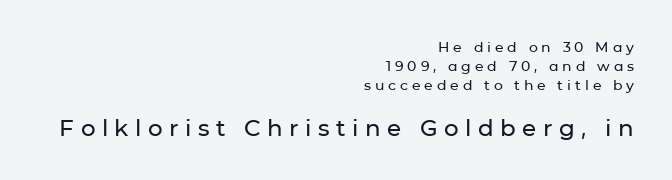
Q: Is the text italic (slanted)? A: No, it is upright.
Q: Is the text underlined? A: No.
Q: How is the paragraph aligned? A: Right-aligned.
Q: Is the spacing between letters normal or unusually wide? A: Unusually wide.
Q: Is the spacing between lines tight, normal or loose? A: Normal.
Q: Which block of text is set in a larger size, the first (top) or the second (bottom)? A: The second (bottom) one.
